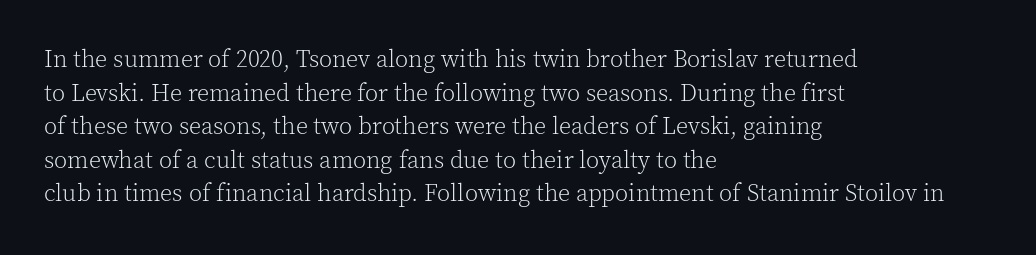
The image shows 24 px text type, upright; set left-aligned, normal line spacing (1.4x), normal letter spacing, not underlined.
